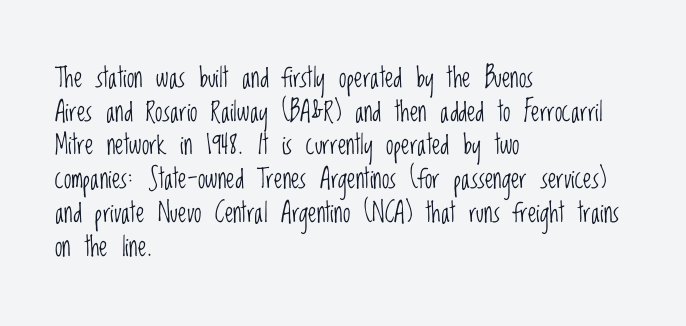
The image shows 27 px text type, upright; set left-aligned, normal line spacing (1.25x), normal letter spacing, not underlined.
